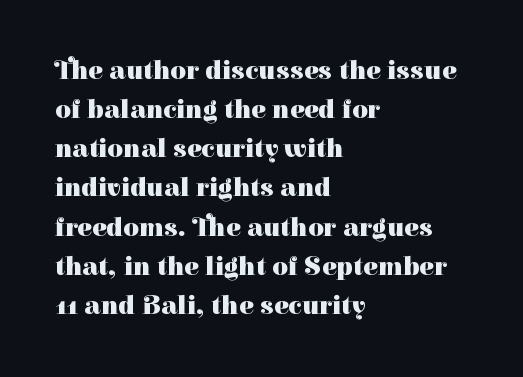
The typography opts for an upright posture over an oblique one. The face used here has the dense, thick strokes of a bold. Words float on clear page, feet unadorned. The typesetter chose a ragged-right arrangement here.
